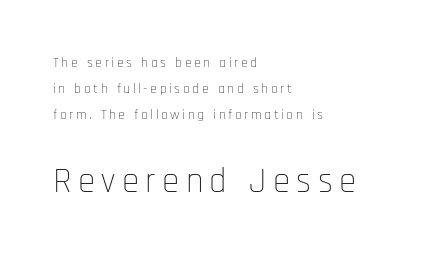
Letterform terminals end flat and unadorned throughout the passage. Notice how the stems are strictly vertical — no italics here. Stems and bowls with no extra thickness — not bold. Looks like regular typesetting: each glyph gets only the width it needs. If you squint, the bottom block still reads clearly — it's the larger of the two. Any mark beneath the type? The region is blank.
